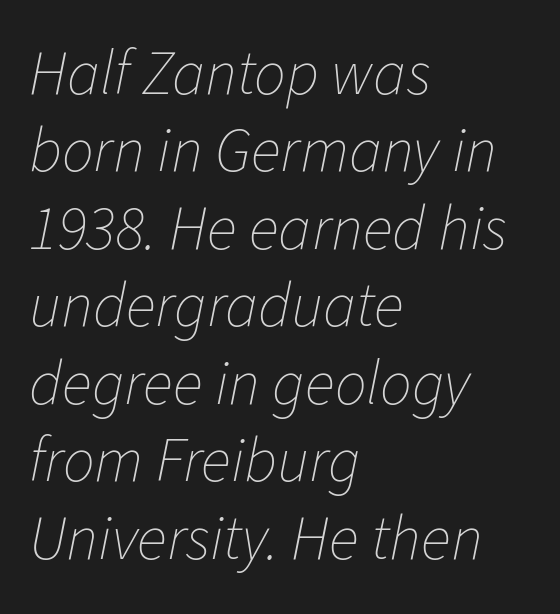
The image shows 63 px thin type, italic (leaning right); set left-aligned, line spacing 1.23x, normal letter spacing, not underlined; low stroke contrast and a medium x-height.
